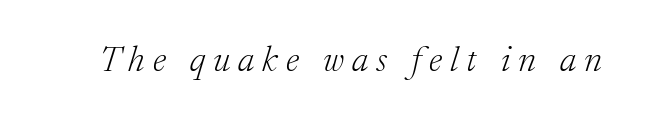
Q: Is the text bold? A: No.
Q: Is the text italic (slanted)? A: Yes, it leans right by about 17 degrees.
Q: Is the typeface a serif or a sans-serif typeface? A: Serif.
Q: Is the text underlined? A: No.
Q: Is the spacing between letters normal or unusually wide? A: Unusually wide.
Q: Width (condensed, normal, or wide)? A: Normal.
Q: Stroke contrast? A: Low.
Q: x-height? A: Medium.
Q: Monospaced? A: No.
